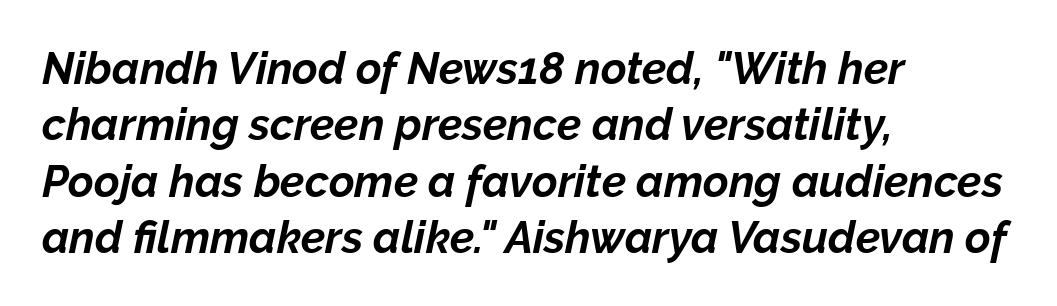
The image shows 44 px bold type, italic (leaning right); set left-aligned, normal line spacing (1.28x), normal letter spacing, not underlined; low stroke contrast and a medium x-height.
